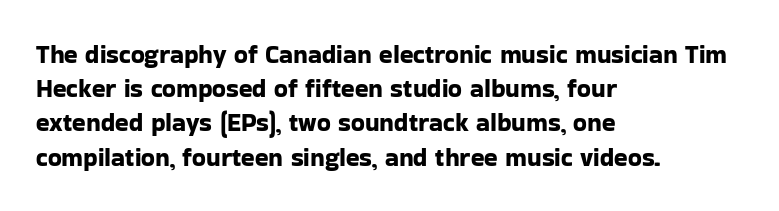
The image shows 25 px text type, upright; set left-aligned, normal line spacing (1.37x), normal letter spacing, not underlined.
